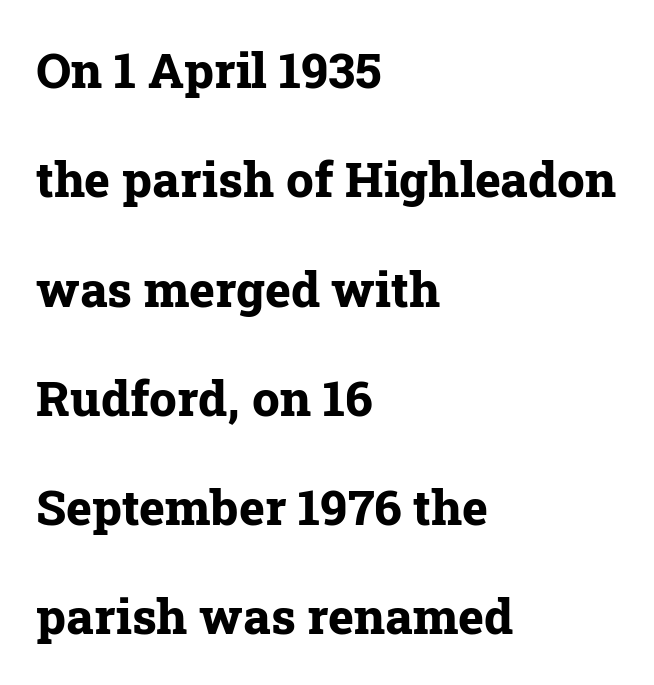
Q: Is the text bold? A: Yes.
Q: Is the text italic (slanted)? A: No, it is upright.
Q: Is the typeface a serif or a sans-serif typeface? A: Serif.
Q: Is the text underlined? A: No.
Q: How is the paragraph aligned? A: Left-aligned.
Q: Is the spacing between letters normal or unusually wide? A: Normal.
Q: Is the spacing between lines tight, normal or loose? A: Loose.
Q: Width (condensed, normal, or wide)? A: Normal.
Q: Stroke contrast? A: Low.
Q: x-height? A: Medium.
Q: Monospaced? A: No.
